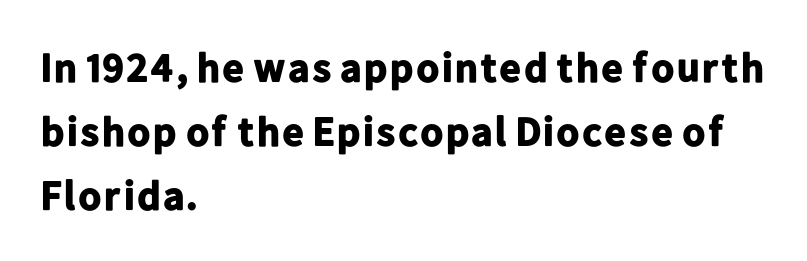
These lines are composed in type without serifs. Vertically, the passage feels balanced, rows spaced as you'd expect. In CSS terms this would be text-align: left. Words appear dense and cohesive because spacing is normal. Varying glyph widths throughout — classic text-font behaviour. Rendered with straight, roman letterforms.
